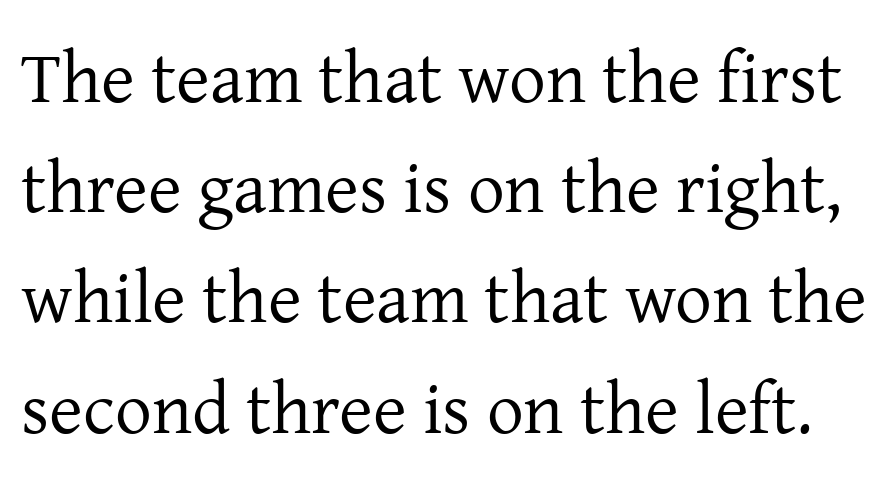
The image shows 73 px regular-weight serif type, upright; set normal line spacing (1.51x), normal letter spacing, not underlined; low stroke contrast and a medium x-height.
